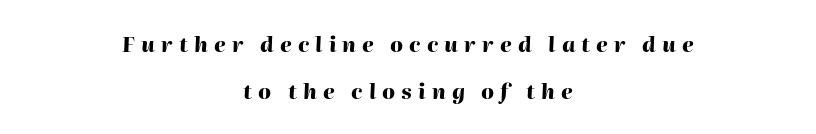
{"italic": "yes", "lean": "right", "slant_degrees": 2, "bold": "yes", "underline": "no", "align": "center", "line_spacing": "loose", "line_spacing_ratio": 2.24, "letter_spacing": "wide", "letter_spacing_em": 0.29, "glyph_px": 21}
